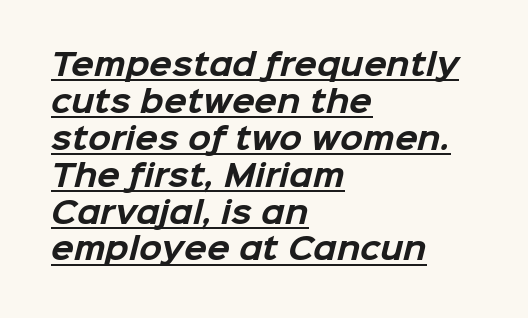
{"serif": "no", "bold": "yes", "weight": "bold", "width": "normal", "stroke_contrast": "low", "x_height": "medium", "monospaced": "no", "underline": "yes", "align": "left", "line_spacing_ratio": 1.23, "letter_spacing": "normal", "letter_spacing_em": 0.0, "glyph_px": 30}
